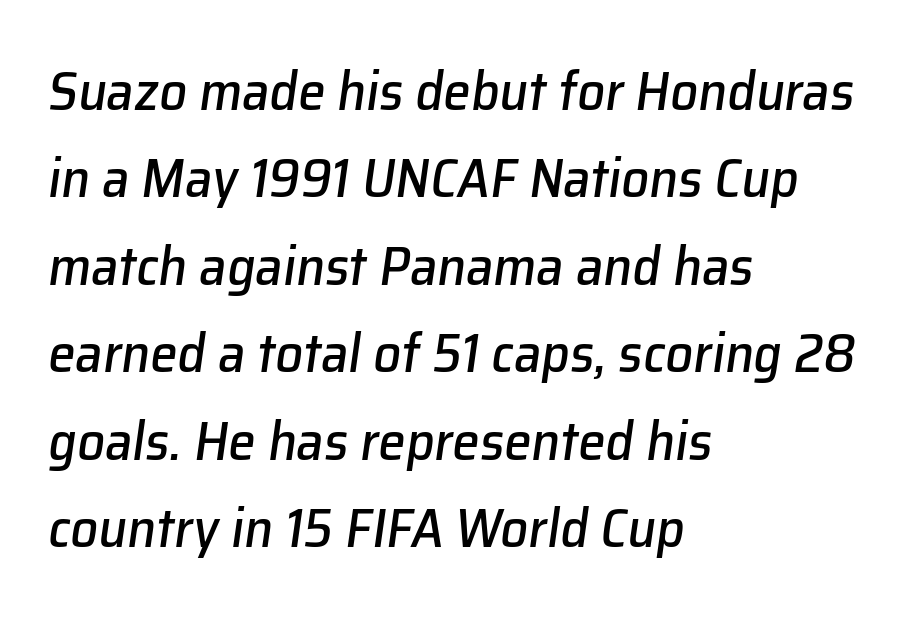
The image shows 55 px text type, italic (leaning right); set left-aligned, normal line spacing (1.59x), normal letter spacing, not underlined; low stroke contrast and a medium x-height.
